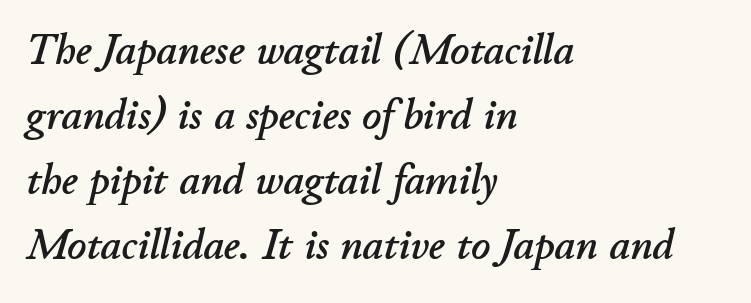
{"italic": "yes", "lean": "right", "slant_degrees": 11, "width": "normal", "stroke_contrast": "low", "x_height": "small", "monospaced": "no", "underline": "no", "align": "left", "line_spacing": "normal", "line_spacing_ratio": 1.55, "letter_spacing": "normal", "letter_spacing_em": 0.0, "glyph_px": 42}
